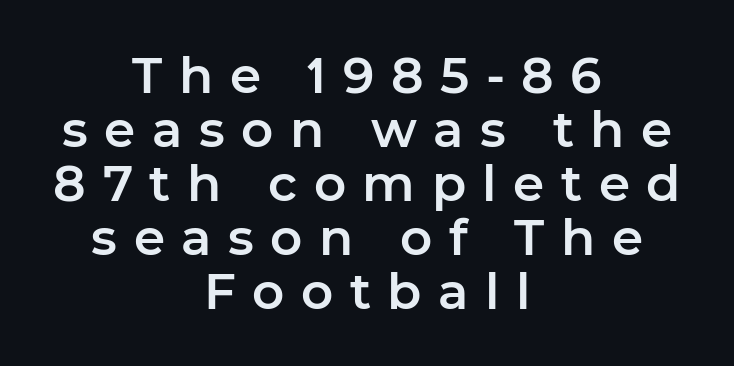
{"serif": "no", "italic": "no", "width": "normal", "stroke_contrast": "low", "x_height": "medium", "monospaced": "no", "underline": "no", "align": "center", "line_spacing": "tight", "line_spacing_ratio": 1.08, "letter_spacing": "wide", "letter_spacing_em": 0.33, "glyph_px": 50}
